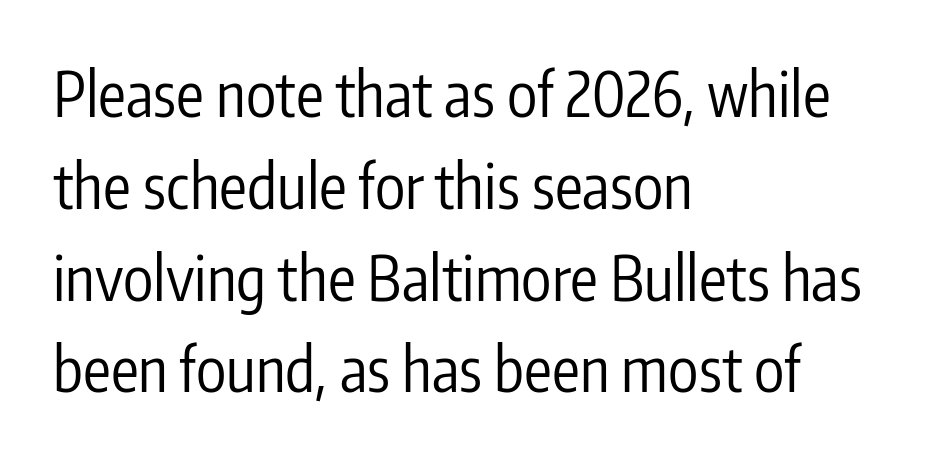
{"serif": "no", "italic": "no", "bold": "no", "weight": "regular", "width": "condensed", "stroke_contrast": "low", "x_height": "medium", "monospaced": "no", "underline": "no", "align": "left", "line_spacing": "normal", "line_spacing_ratio": 1.48, "letter_spacing": "normal", "letter_spacing_em": 0.0, "glyph_px": 62}
